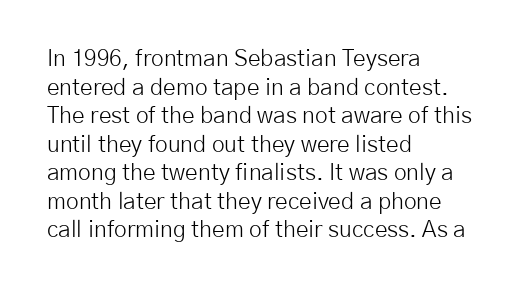
The image shows 23 px text type, upright; set left-aligned, line spacing 1.24x, normal letter spacing, not underlined.
